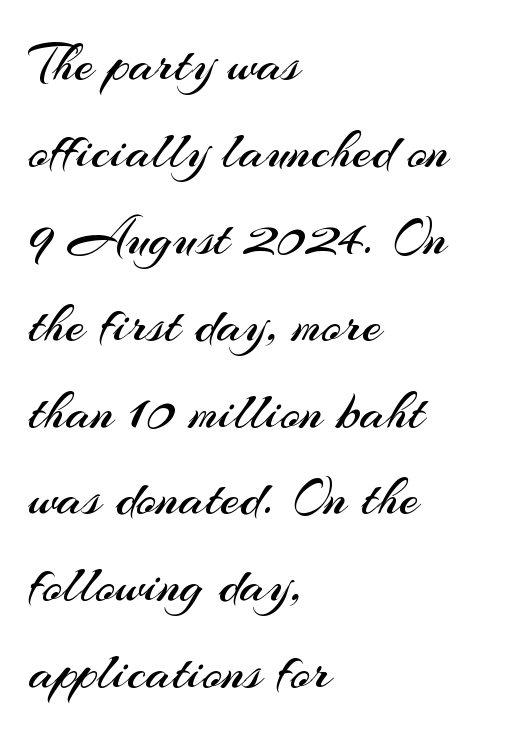
The image shows 55 px regular-weight sans-serif type; set left-aligned, normal line spacing (1.58x), normal letter spacing, not underlined; medium stroke contrast and a small x-height.
